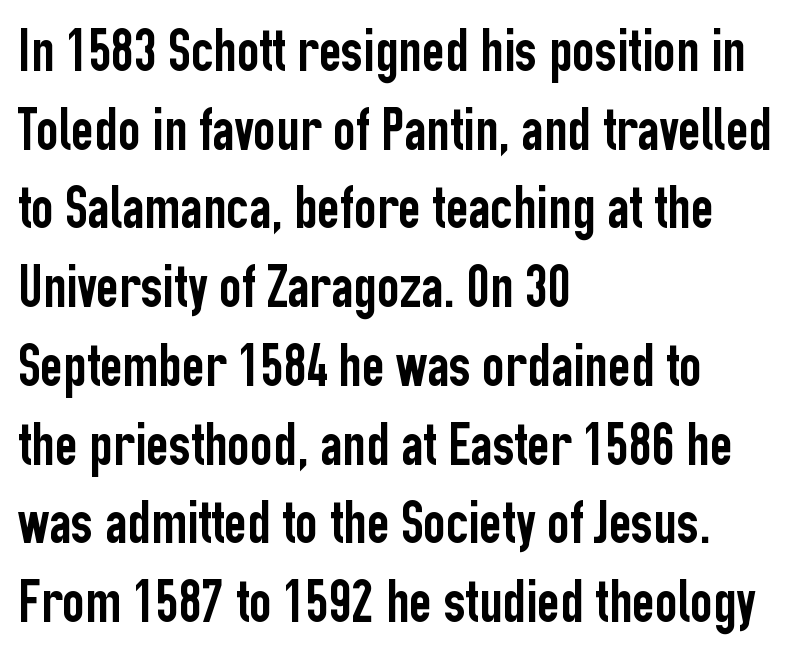
Caption: standard tracking, unaltered. You could not count columns in this text — the font is proportionally spaced. The paragraph has a hard left edge and a soft right edge. Each new line begins a customary step beneath the previous one. A roman cut, with each character standing at attention.
